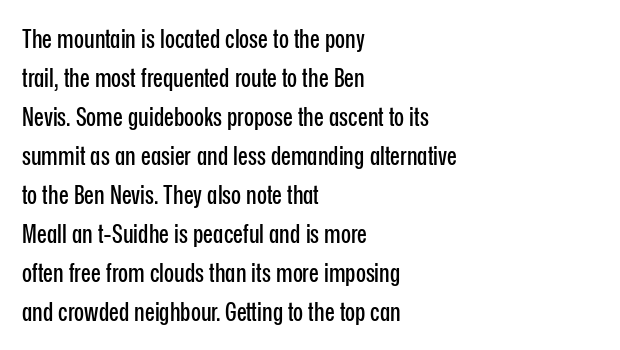
Q: Is the text italic (slanted)? A: No, it is upright.
Q: Is the text underlined? A: No.
Q: How is the paragraph aligned? A: Left-aligned.
Q: Is the spacing between letters normal or unusually wide? A: Normal.
Q: Is the spacing between lines tight, normal or loose? A: Normal.
